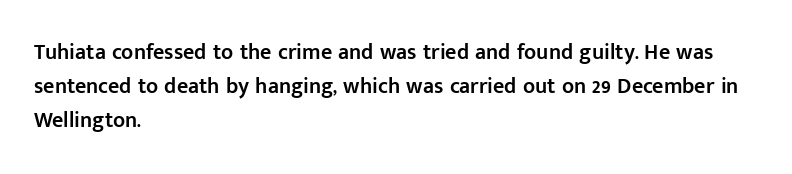
Students, note that the glyphs here touch the page at normal intervals. The line-height multiplier appears to be the usual default. Horizontal alignment here is leftward, the default for most running prose. Descenders are the only things crossing below the line. A bit beefed up — I'd call it semibold rather than bold. You can tell it's not italic because the verticals are truly vertical.
